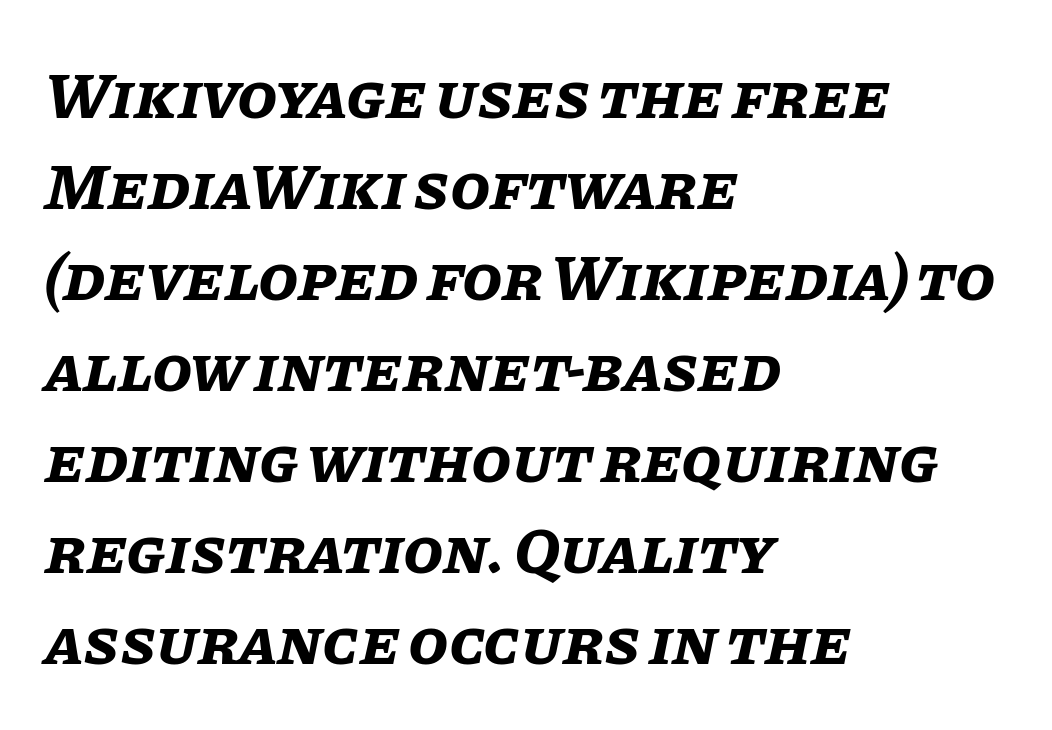
{"italic": "yes", "lean": "right", "slant_degrees": 11, "bold": "yes", "weight": "bold", "width": "normal", "stroke_contrast": "low", "x_height": "large", "monospaced": "no", "underline": "no", "align": "left", "line_spacing": "normal", "line_spacing_ratio": 1.4, "letter_spacing": "normal", "letter_spacing_em": 0.0, "glyph_px": 65}
